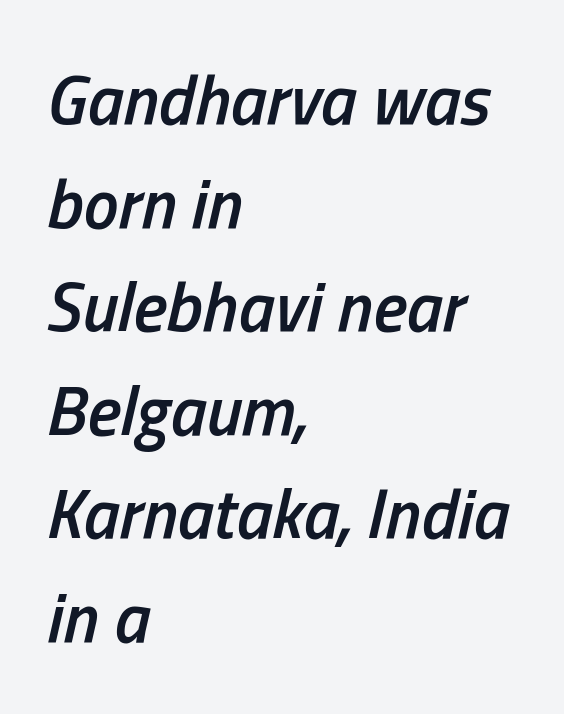
Q: Is the text bold? A: Semi-bold.
Q: Is the text italic (slanted)? A: Yes, it leans right by about 13 degrees.
Q: Is the text underlined? A: No.
Q: How is the paragraph aligned? A: Left-aligned.
Q: Is the spacing between letters normal or unusually wide? A: Normal.
Q: Is the spacing between lines tight, normal or loose? A: Normal.
Q: Width (condensed, normal, or wide)? A: Condensed.
Q: Stroke contrast? A: Low.
Q: x-height? A: Medium.
Q: Monospaced? A: No.
